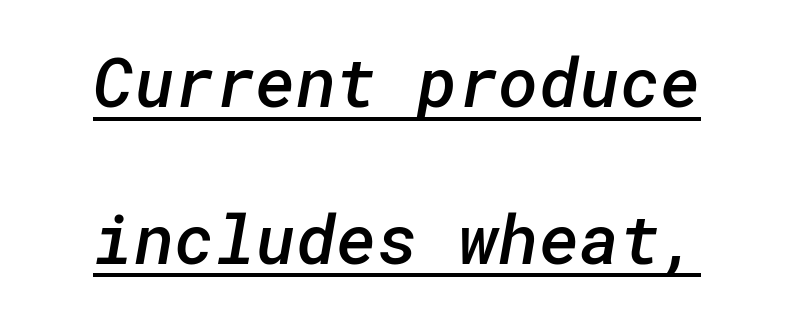
The image shows 69 px semibold sans-serif type; set loose line spacing (2.27x), normal letter spacing, underlined; low stroke contrast and a medium x-height.
